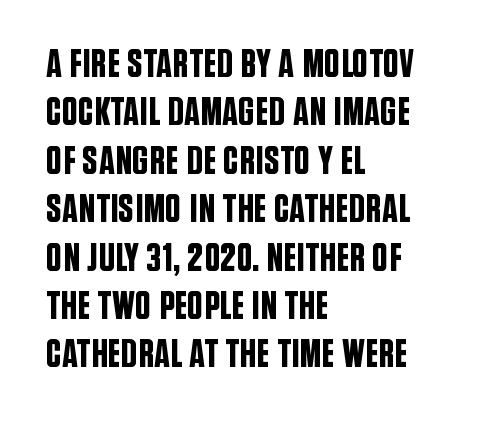
Type style note: lacks serifs. Each row of text sits above clean, open space. The passage shown has conventional tracking throughout. Tall strokes in this sample are plumb rather than angled. The lines are quadded left.
